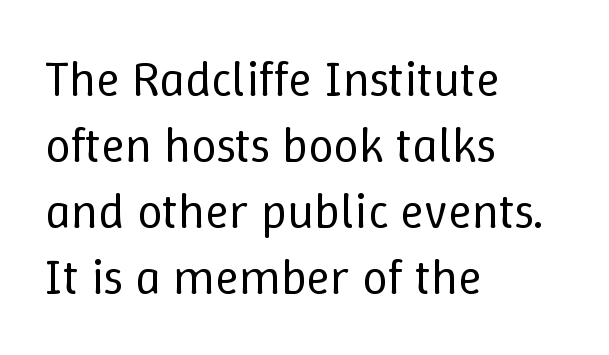
Q: Is the text bold? A: No.
Q: Is the text italic (slanted)? A: No, it is upright.
Q: Is the text underlined? A: No.
Q: How is the paragraph aligned? A: Left-aligned.
Q: Is the spacing between letters normal or unusually wide? A: Normal.
Q: Is the spacing between lines tight, normal or loose? A: Normal.
Q: Width (condensed, normal, or wide)? A: Normal.
Q: Stroke contrast? A: Low.
Q: x-height? A: Medium.
Q: Monospaced? A: No.
